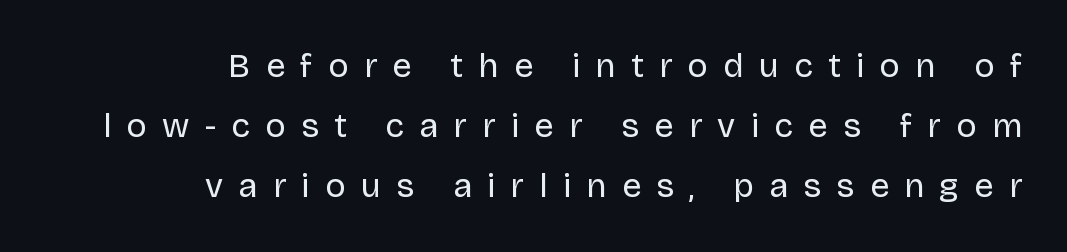
{"serif": "no", "italic": "no", "bold": "no", "weight": "regular", "width": "normal", "stroke_contrast": "low", "x_height": "large", "monospaced": "no", "underline": "no", "align": "right", "line_spacing_ratio": 1.76, "letter_spacing": "wide", "letter_spacing_em": 0.45, "glyph_px": 34}
